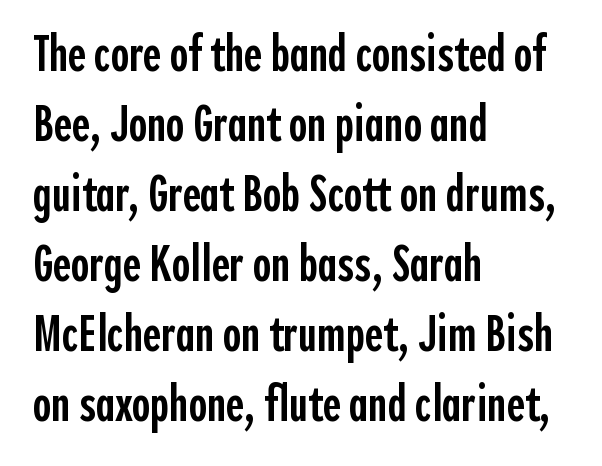
The image shows 50 px semibold, condensed sans-serif type, upright; set left-aligned, normal line spacing (1.4x), normal letter spacing, not underlined; a medium x-height.
